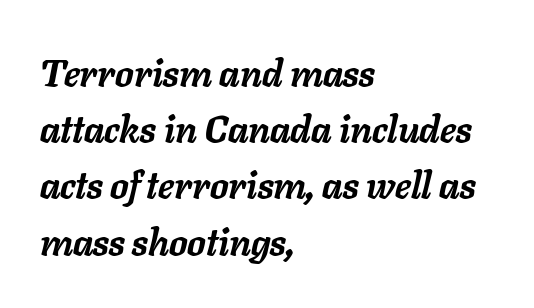
Q: Is the text bold? A: Yes.
Q: Is the text italic (slanted)? A: Yes, it leans right by about 11 degrees.
Q: Is the text underlined? A: No.
Q: How is the paragraph aligned? A: Left-aligned.
Q: Is the spacing between letters normal or unusually wide? A: Normal.
Q: Is the spacing between lines tight, normal or loose? A: Normal.
Q: Width (condensed, normal, or wide)? A: Normal.
Q: Stroke contrast? A: Low.
Q: x-height? A: Medium.
Q: Monospaced? A: No.
